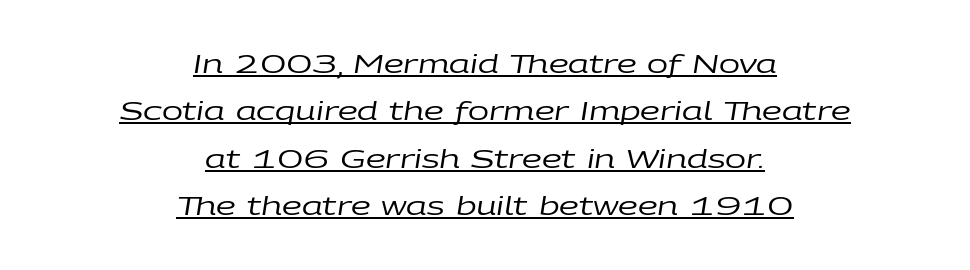
The tracking reads as untouched default to a designer's eye. You can see a thin bar hugging the bottom of the glyphs. Successive baselines arrive slowly, with a big drop between each. The face used here has a pronounced slope to its letters. The letterforms sit at book weight or below.
